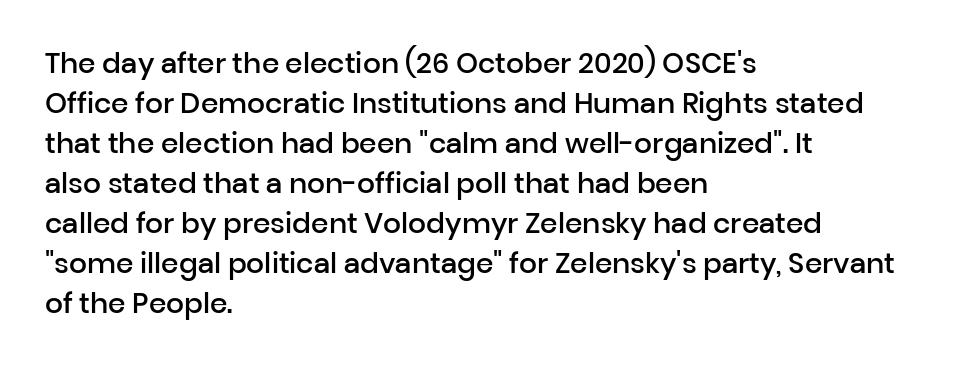
The face used here is proportionally spaced, like ordinary book or web type. Honestly, the letter spacing is just normal — you wouldn't notice it. Has an underline been added? It has not. The face used here is a sans, in the tradition of grotesques and geometrics.
